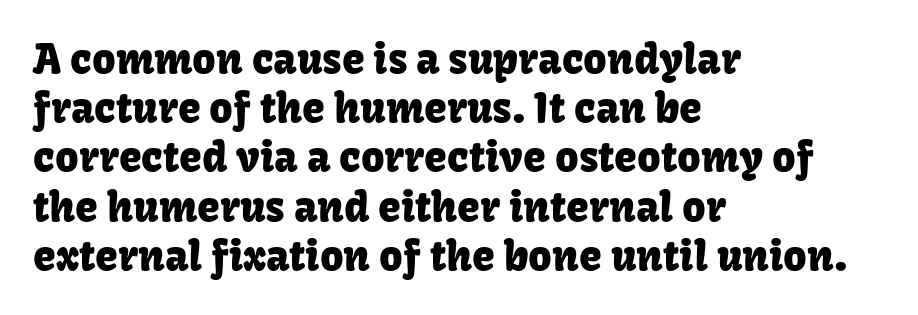
{"serif": "no", "italic": "no", "width": "normal", "stroke_contrast": "low", "x_height": "medium", "monospaced": "no", "underline": "no", "align": "left", "line_spacing_ratio": 1.2, "letter_spacing": "normal", "letter_spacing_em": 0.0, "glyph_px": 41}
